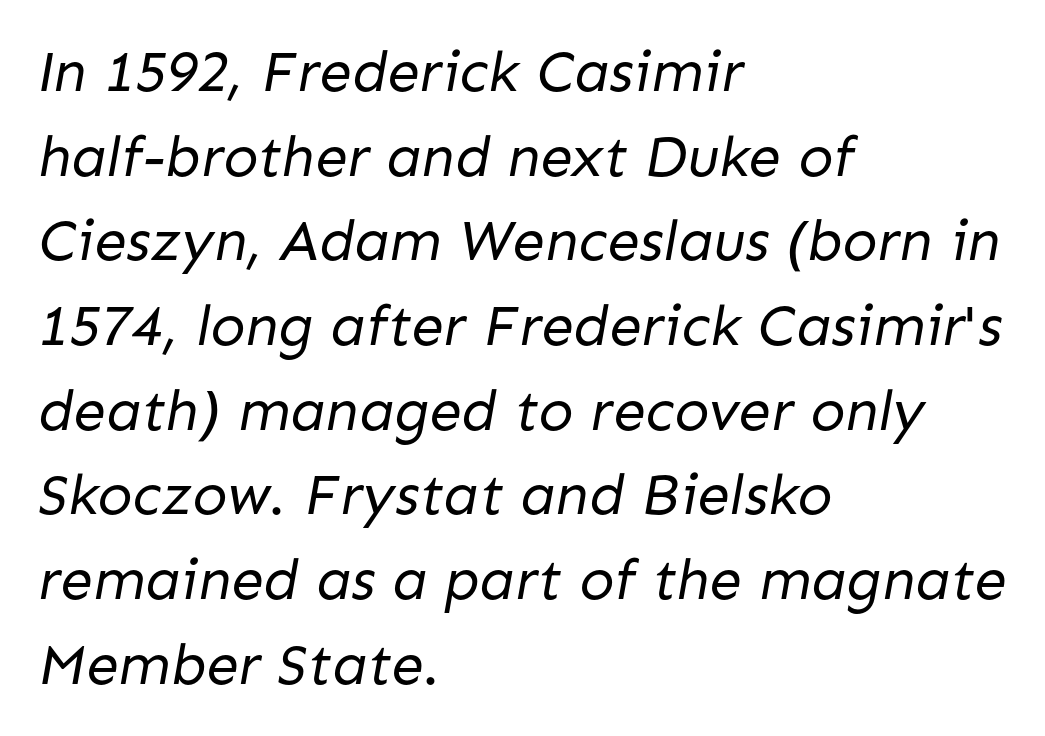
Words appear dense and cohesive because spacing is normal. Weight class: somewhere from thin through regular. Rule under the text: the space is simply empty. Left-aligned paragraph, ragged on the right.
